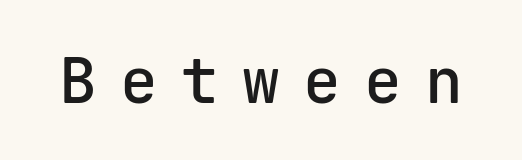
Q: Is the text bold? A: Semi-bold.
Q: Is the text italic (slanted)? A: No, it is upright.
Q: Is the typeface a serif or a sans-serif typeface? A: Sans-serif.
Q: Is the text underlined? A: No.
Q: Is the spacing between letters normal or unusually wide? A: Unusually wide.
Q: Width (condensed, normal, or wide)? A: Normal.
Q: Stroke contrast? A: Low.
Q: x-height? A: Medium.
Q: Monospaced? A: Yes.
